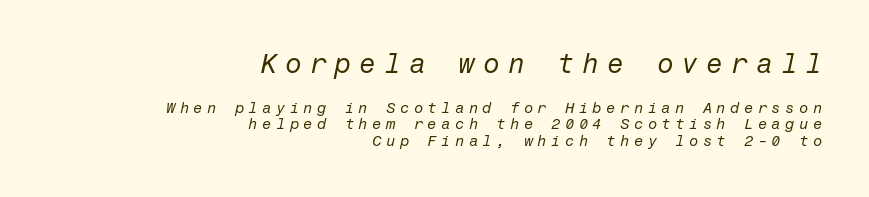
Caption: multi-line text, flush right, ragged left. Visually, the top section dominates because its glyphs are scaled up. The cut favours lightness, reaching ordinary text weight at its darkest. Interline gaps are noticeably narrow in this sample.
